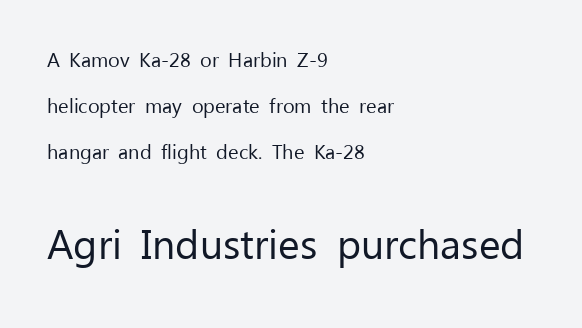
{"serif": "no", "italic": "no", "bold": "no", "weight": "regular", "width": "normal", "stroke_contrast": "low", "x_height": "medium", "monospaced": "no", "underline": "no", "align": "left", "line_spacing": "loose", "line_spacing_ratio": 2.31, "letter_spacing": "normal", "letter_spacing_em": 0.0, "larger_block": "second", "size_ratio": 2.05, "glyph_px": 41}
